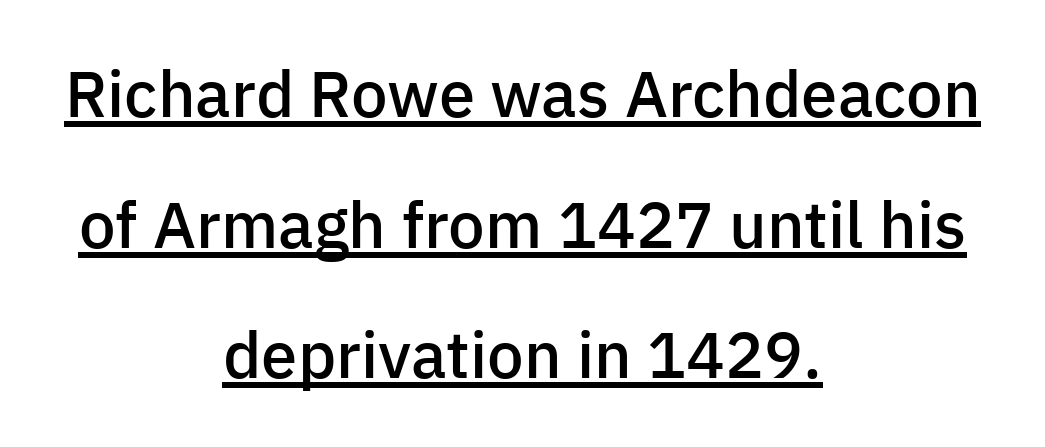
Q: Is the text bold? A: Semi-bold.
Q: Is the text italic (slanted)? A: No, it is upright.
Q: Is the typeface a serif or a sans-serif typeface? A: Sans-serif.
Q: Is the text underlined? A: Yes.
Q: How is the paragraph aligned? A: Centered.
Q: Is the spacing between letters normal or unusually wide? A: Normal.
Q: Is the spacing between lines tight, normal or loose? A: Loose.
Q: Width (condensed, normal, or wide)? A: Normal.
Q: Stroke contrast? A: Low.
Q: x-height? A: Medium.
Q: Monospaced? A: No.
